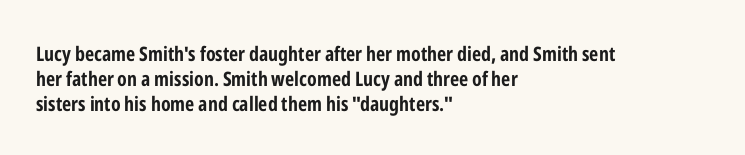
The space directly below the letters is spotless. This rendering uses left alignment, leaving the right contour irregular. The typography opts for an upright posture over an oblique one. Each word holds together tightly as a unit, with standard inter-letter gaps. Pretty heavy lettering here — definitely bold.
